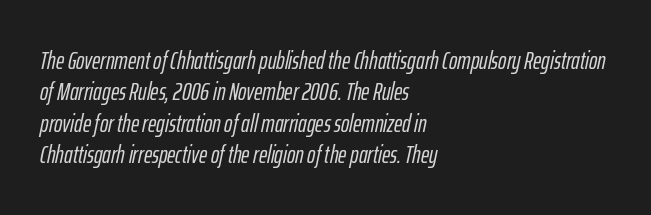
{"italic": "yes", "lean": "right", "slant_degrees": 12, "underline": "no", "align": "left", "line_spacing": "normal", "line_spacing_ratio": 1.26, "letter_spacing": "normal", "letter_spacing_em": 0.0, "glyph_px": 25}
